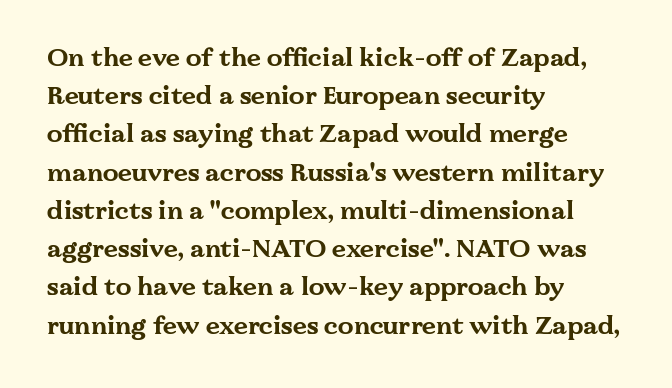
Lines of text with bare space underneath. Quick note: interline space is typical. The line texture is even and compact thanks to regular tracking. The letters stand straight up with perfectly vertical stems. I'd describe the lettering as bold — thick and assertive.
